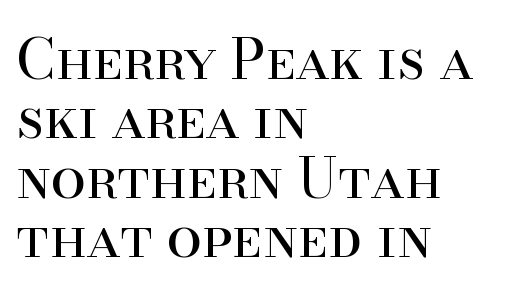
{"serif": "yes", "italic": "no", "bold": "no", "weight": "regular", "width": "normal", "stroke_contrast": "high", "x_height": "small", "monospaced": "no", "underline": "no", "align": "left", "line_spacing": "tight", "line_spacing_ratio": 1.06, "letter_spacing": "normal", "letter_spacing_em": 0.0, "glyph_px": 56}
